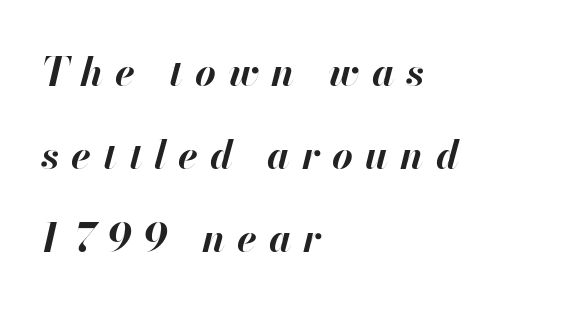
The space beneath each line is pristine and unruled. You'd pick this weight for a headline — it's a proper bold. Emphasis-style slanted type is in use. Caption: multi-line text, flush left, ragged right.
